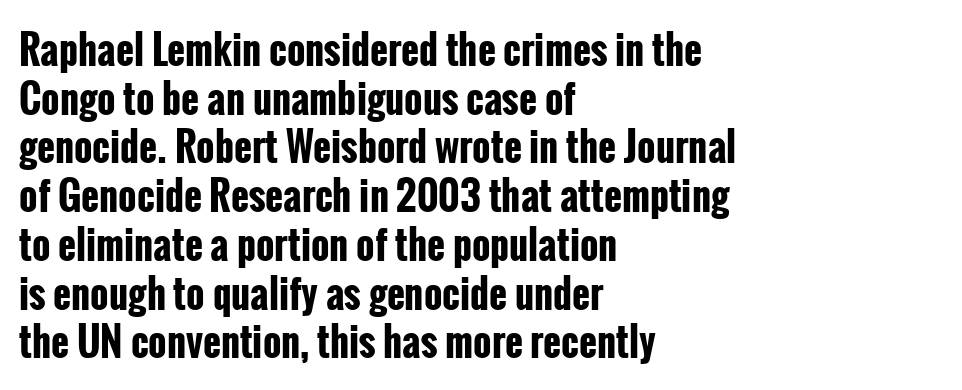
Q: Is the text bold? A: Yes.
Q: Is the text italic (slanted)? A: No, it is upright.
Q: Is the typeface a serif or a sans-serif typeface? A: Sans-serif.
Q: Is the text underlined? A: No.
Q: How is the paragraph aligned? A: Left-aligned.
Q: Is the spacing between letters normal or unusually wide? A: Normal.
Q: Is the spacing between lines tight, normal or loose? A: Normal.
Q: Width (condensed, normal, or wide)? A: Condensed.
Q: Stroke contrast? A: Low.
Q: x-height? A: Medium.
Q: Monospaced? A: No.
